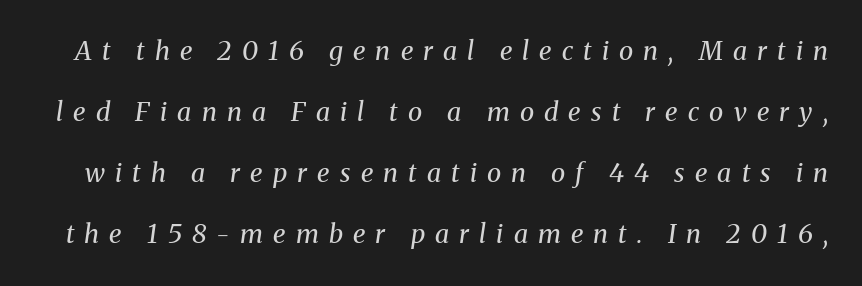
The image shows 26 px text type, italic (leaning right); set loose line spacing (2.35x), unusually wide letter spacing (+0.39 em), not underlined.
